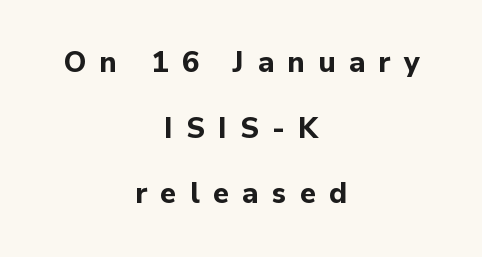
{"serif": "no", "italic": "no", "bold": "yes", "weight": "bold", "width": "normal", "stroke_contrast": "low", "x_height": "medium", "monospaced": "no", "underline": "no", "align": "center", "line_spacing": "loose", "line_spacing_ratio": 2.26, "letter_spacing": "wide", "letter_spacing_em": 0.45, "glyph_px": 29}
